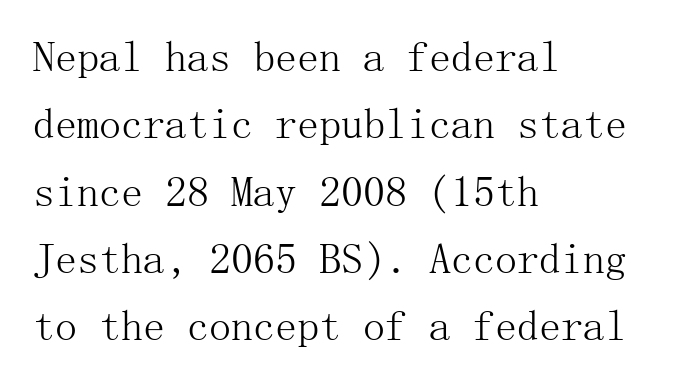
The rendering keeps characters at their native spacing. Counters stay open thanks to moderate or lighter strokes. Students, observe: this is what conventionally led text looks like. Just letters on the line, the space beneath them empty.
